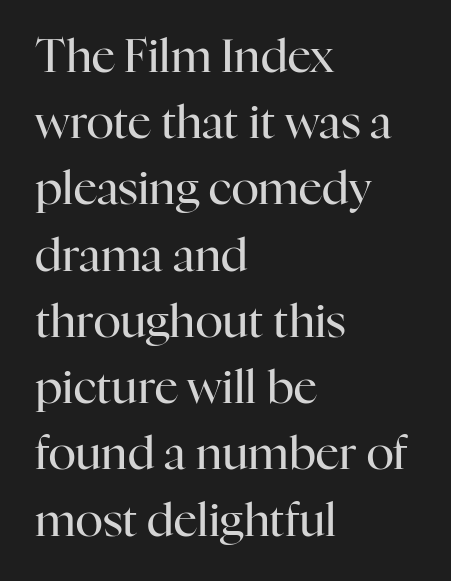
The image shows 46 px regular-weight serif type, upright; set left-aligned, normal line spacing (1.44x), normal letter spacing, not underlined; high stroke contrast and a medium x-height.
